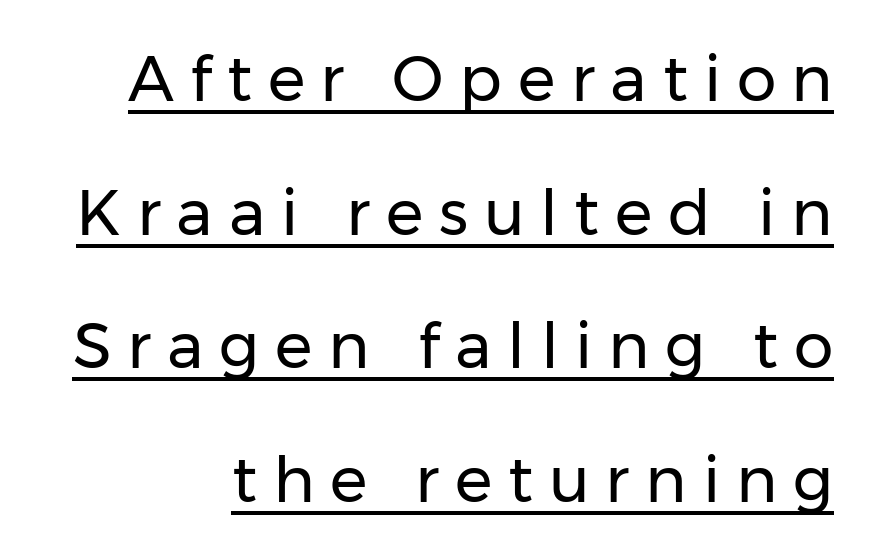
{"serif": "no", "italic": "no", "bold": "no", "weight": "regular", "width": "normal", "stroke_contrast": "low", "x_height": "medium", "monospaced": "no", "underline": "yes", "align": "right", "line_spacing": "loose", "line_spacing_ratio": 2.12, "letter_spacing": "wide", "letter_spacing_em": 0.25, "glyph_px": 63}
